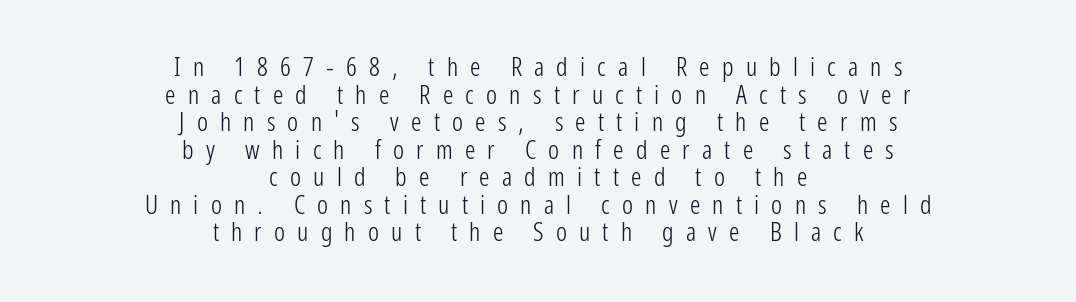
{"italic": "no", "bold": "no", "underline": "no", "align": "center", "line_spacing": "tight", "line_spacing_ratio": 1.06, "letter_spacing": "wide", "letter_spacing_em": 0.47, "glyph_px": 26}
